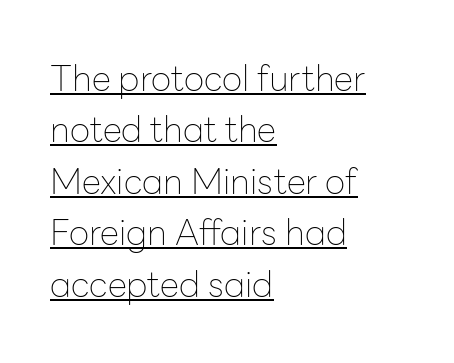
Q: Is the text bold? A: No.
Q: Is the text italic (slanted)? A: No, it is upright.
Q: Is the typeface a serif or a sans-serif typeface? A: Sans-serif.
Q: Is the text underlined? A: Yes.
Q: How is the paragraph aligned? A: Left-aligned.
Q: Is the spacing between letters normal or unusually wide? A: Normal.
Q: Is the spacing between lines tight, normal or loose? A: Normal.
Q: Width (condensed, normal, or wide)? A: Normal.
Q: Stroke contrast? A: Low.
Q: x-height? A: Medium.
Q: Monospaced? A: No.
